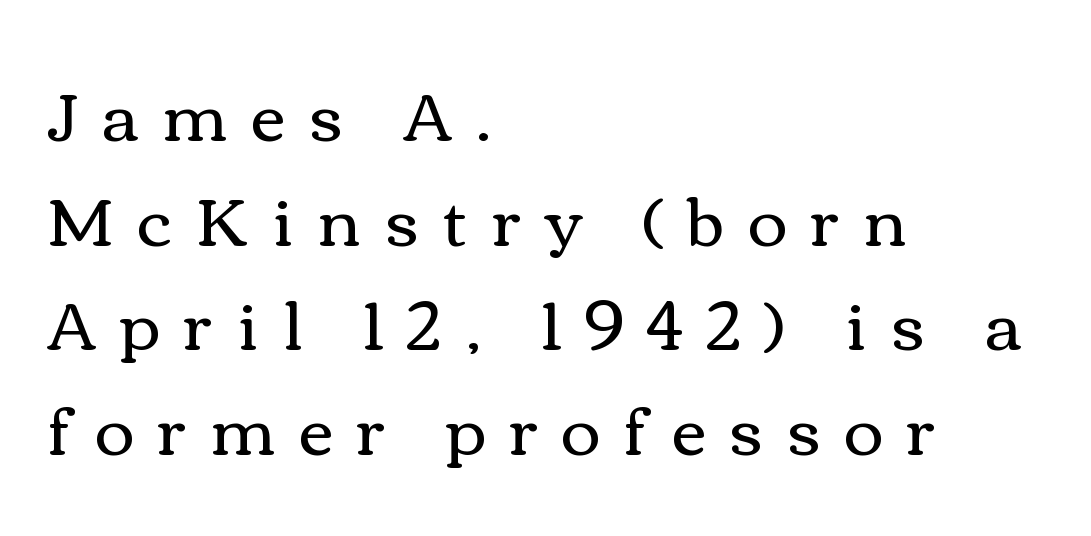
{"italic": "no", "bold": "no", "weight": "regular", "width": "wide", "stroke_contrast": "medium", "x_height": "medium", "monospaced": "no", "underline": "no", "align": "left", "line_spacing": "normal", "line_spacing_ratio": 1.54, "letter_spacing": "wide", "letter_spacing_em": 0.35, "glyph_px": 68}
